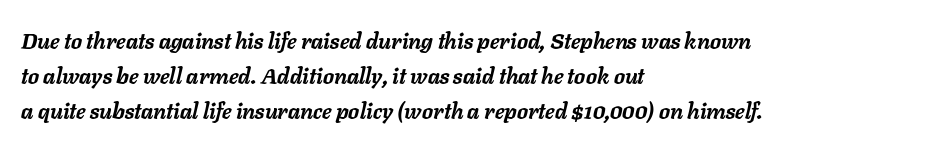
Q: Is the text bold? A: Yes.
Q: Is the text italic (slanted)? A: Yes, it leans right by about 11 degrees.
Q: Is the text underlined? A: No.
Q: How is the paragraph aligned? A: Left-aligned.
Q: Is the spacing between letters normal or unusually wide? A: Normal.
Q: Is the spacing between lines tight, normal or loose? A: Normal.
